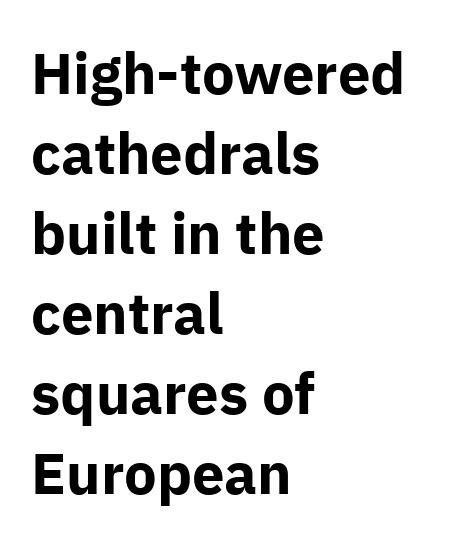
{"serif": "no", "italic": "no", "bold": "yes", "weight": "bold", "width": "normal", "stroke_contrast": "low", "x_height": "medium", "monospaced": "no", "underline": "no", "align": "left", "line_spacing": "normal", "line_spacing_ratio": 1.38, "letter_spacing": "normal", "letter_spacing_em": 0.0, "glyph_px": 58}
